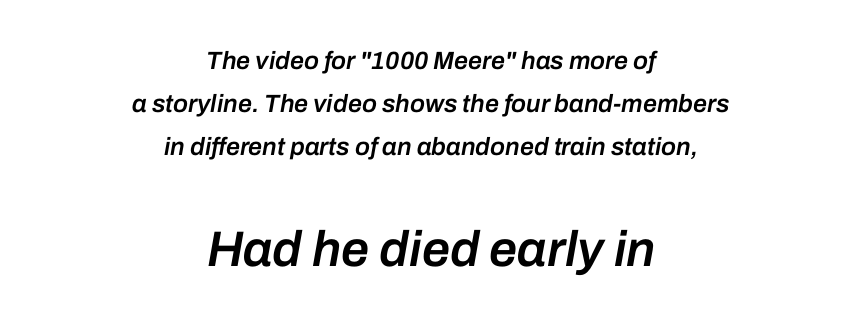
{"italic": "yes", "lean": "right", "slant_degrees": 10, "bold": "semi", "weight": "semibold", "width": "normal", "stroke_contrast": "low", "x_height": "medium", "monospaced": "no", "underline": "no", "align": "center", "line_spacing_ratio": 1.72, "letter_spacing": "normal", "letter_spacing_em": 0.0, "larger_block": "second", "size_ratio": 2.0, "glyph_px": 50}
